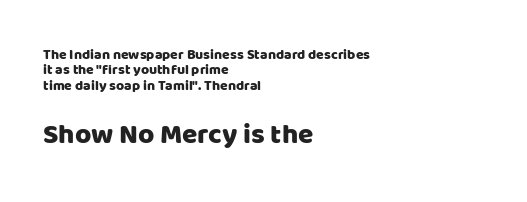
A student would notice the bottom passage is typeset larger than what precedes it. Posture: upright roman. The letters advance in unequal steps, a hallmark of proportional type. No extra tracking has been applied to these lines.
